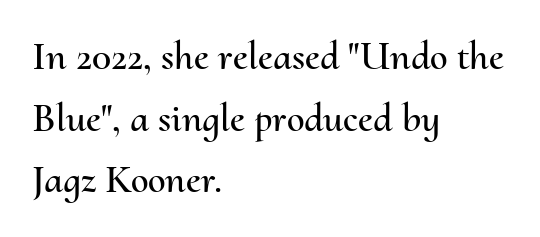
{"italic": "no", "width": "normal", "stroke_contrast": "medium", "x_height": "small", "monospaced": "no", "underline": "no", "align": "left", "line_spacing": "normal", "line_spacing_ratio": 1.54, "letter_spacing": "normal", "letter_spacing_em": 0.0, "glyph_px": 40}
